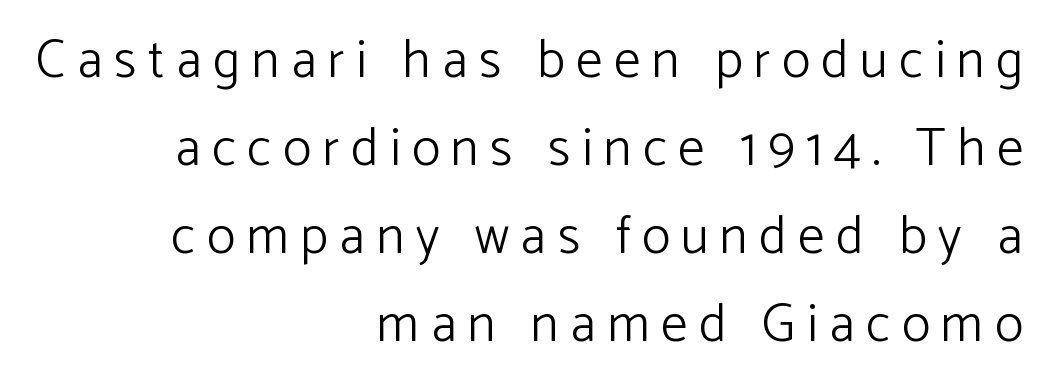
The image shows 53 px light sans-serif type, upright; set right-aligned, normal line spacing (1.66x), unusually wide letter spacing (+0.22 em), not underlined; low stroke contrast and a medium x-height.
